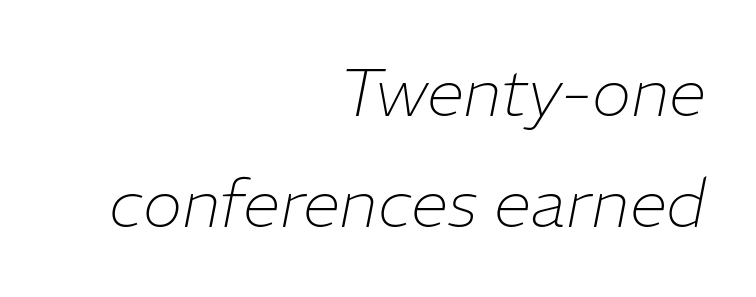
{"italic": "yes", "lean": "right", "slant_degrees": 11, "bold": "no", "weight": "thin", "width": "normal", "stroke_contrast": "low", "x_height": "medium", "monospaced": "no", "underline": "no", "align": "right", "line_spacing": "normal", "line_spacing_ratio": 1.66, "letter_spacing": "normal", "letter_spacing_em": 0.0, "glyph_px": 67}
